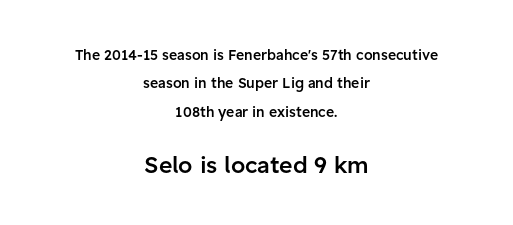
The image shows 23 px text type, upright; set centered, loose line spacing (2.03x), normal letter spacing, not underlined; the second (bottom) block is 1.64x larger.
